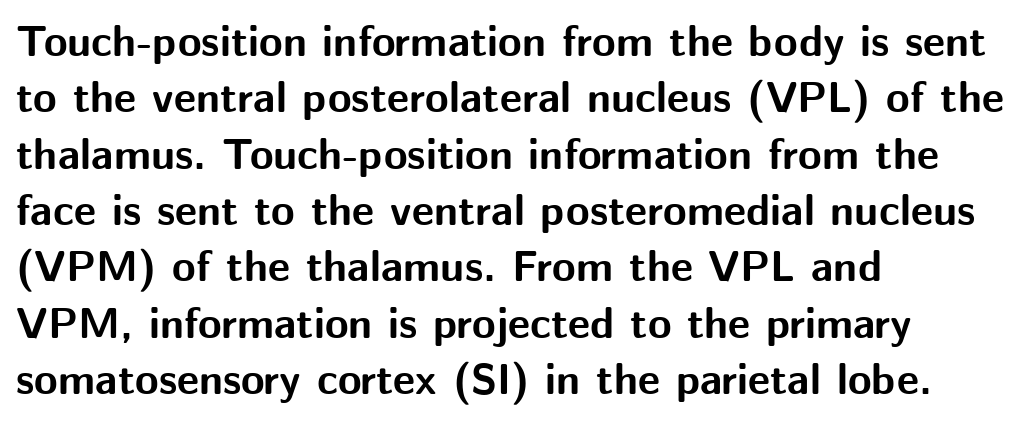
The image shows 43 px bold sans-serif type, upright; set left-aligned, normal line spacing (1.31x), normal letter spacing, not underlined; medium stroke contrast and a medium x-height.
